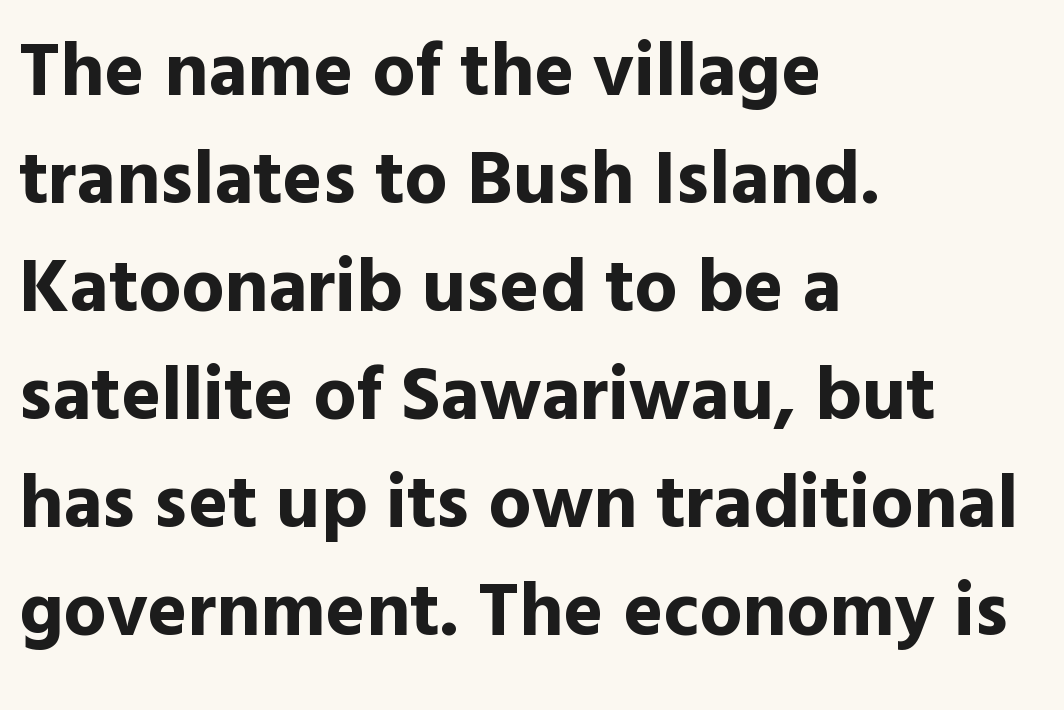
Regular leading. Leftover space on each line is placed entirely after the last word. You can tell it's not italic because the verticals are truly vertical. A typesetter would call this proportional, since set widths differ per character.
